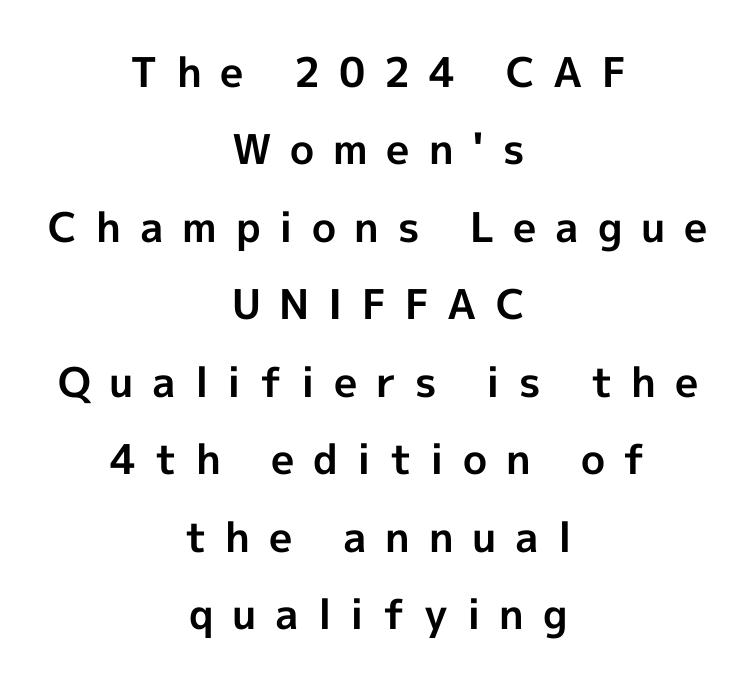
{"serif": "no", "italic": "no", "bold": "yes", "weight": "bold", "width": "normal", "x_height": "medium", "monospaced": "no", "underline": "no", "align": "center", "line_spacing_ratio": 1.89, "letter_spacing": "wide", "letter_spacing_em": 0.46, "glyph_px": 41}
